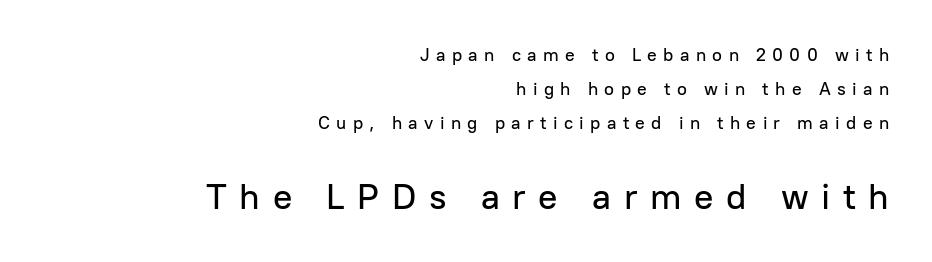
Q: Is the text italic (slanted)? A: No, it is upright.
Q: Is the typeface a serif or a sans-serif typeface? A: Sans-serif.
Q: Is the text underlined? A: No.
Q: How is the paragraph aligned? A: Right-aligned.
Q: Is the spacing between letters normal or unusually wide? A: Unusually wide.
Q: Is the spacing between lines tight, normal or loose? A: Loose.
Q: Which block of text is set in a larger size, the first (top) or the second (bottom)? A: The second (bottom) one.
Q: Width (condensed, normal, or wide)? A: Normal.
Q: Stroke contrast? A: Low.
Q: x-height? A: Medium.
Q: Monospaced? A: No.
